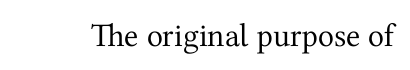
{"serif": "yes", "italic": "no", "bold": "no", "weight": "regular", "width": "normal", "stroke_contrast": "medium", "x_height": "medium", "monospaced": "no", "underline": "no", "letter_spacing": "normal", "letter_spacing_em": 0.0, "glyph_px": 33}
